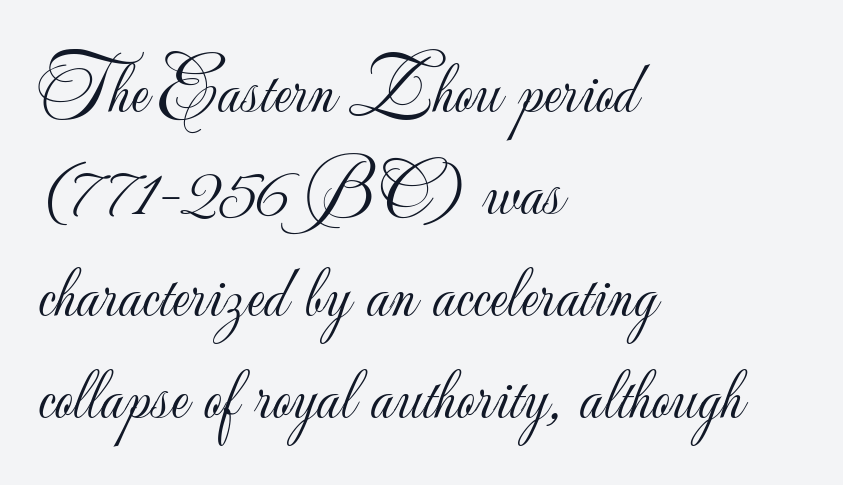
{"serif": "no", "bold": "no", "weight": "light", "width": "normal", "stroke_contrast": "low", "x_height": "small", "monospaced": "no", "underline": "no", "align": "left", "line_spacing": "normal", "line_spacing_ratio": 1.38, "letter_spacing": "normal", "letter_spacing_em": 0.0, "glyph_px": 74}
